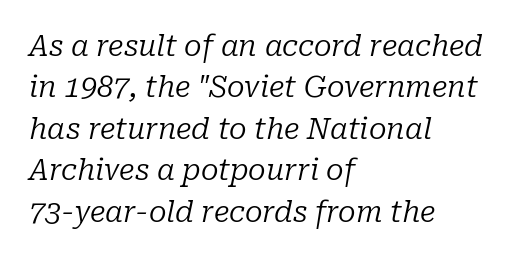
Q: Is the text bold? A: No.
Q: Is the text italic (slanted)? A: Yes, it leans right by about 10 degrees.
Q: Is the typeface a serif or a sans-serif typeface? A: Serif.
Q: Is the text underlined? A: No.
Q: How is the paragraph aligned? A: Left-aligned.
Q: Is the spacing between letters normal or unusually wide? A: Normal.
Q: Is the spacing between lines tight, normal or loose? A: Normal.
Q: Width (condensed, normal, or wide)? A: Normal.
Q: Stroke contrast? A: Low.
Q: x-height? A: Medium.
Q: Monospaced? A: No.
